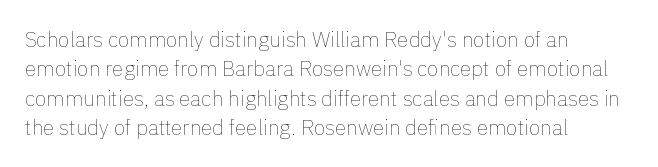
A clean baseline with only descenders dipping below it. If you drew a line through each stem, it would be perfectly vertical. Honestly, the row spacing looks completely unremarkable. Is this a heavy cut? Hardly; it is regular or lighter.
